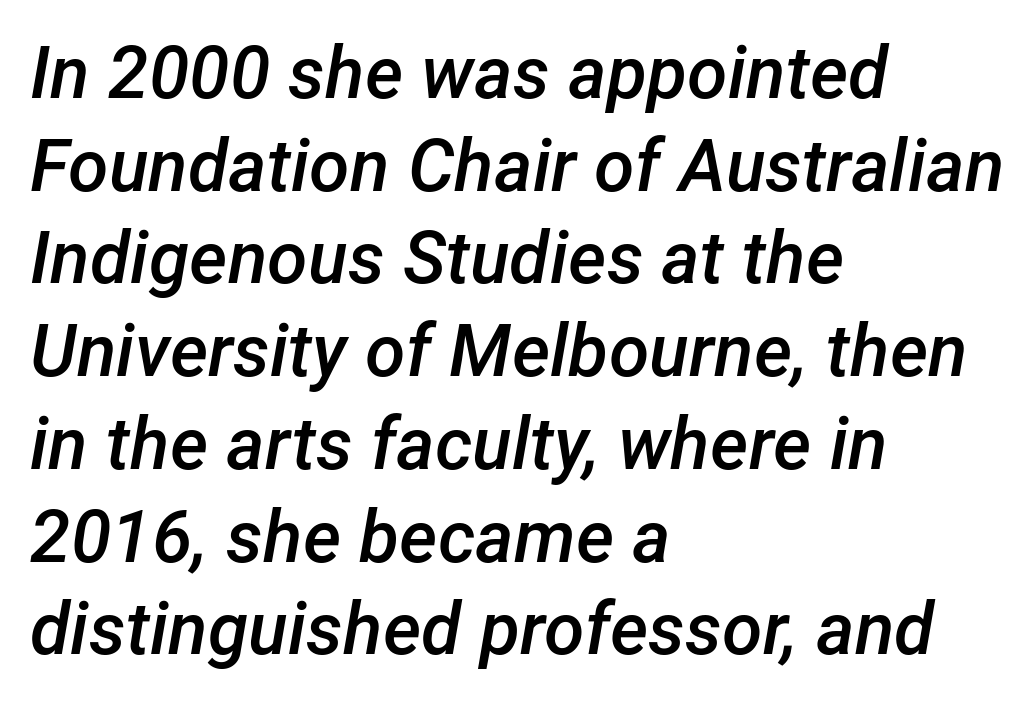
There's an unmistakable incline to the writing here. Do the characters align in a grid? No, the font is proportional. Look at the tracking — it's just the regular setting, nothing added. As a designer I'd log this as weight 600, semibold.
